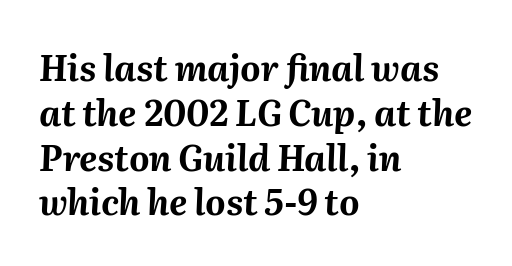
{"italic": "yes", "lean": "right", "slant_degrees": 2, "bold": "yes", "weight": "bold", "width": "normal", "stroke_contrast": "medium", "x_height": "medium", "monospaced": "no", "underline": "no", "align": "left", "line_spacing": "normal", "line_spacing_ratio": 1.28, "letter_spacing": "normal", "letter_spacing_em": 0.0, "glyph_px": 35}
